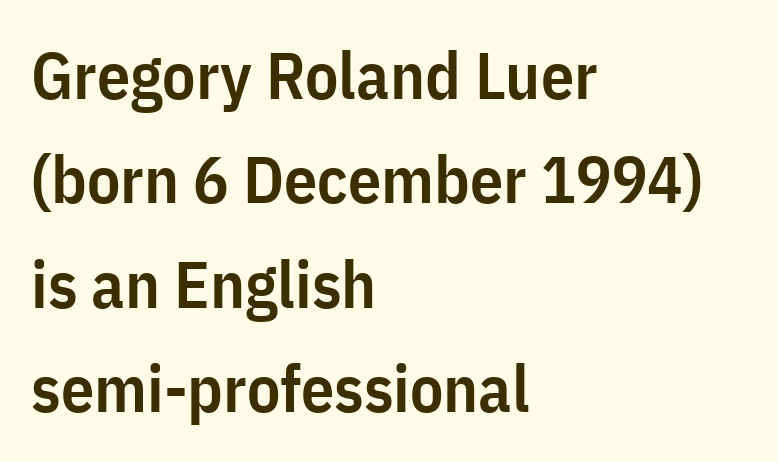
The letterforms sit shoulder to shoulder at normal distance. Do the characters align in a grid? No, the font is proportional. A bare baseline throughout the passage. The glyphs in this specimen are sans serif. Each new line begins a customary step beneath the previous one.
